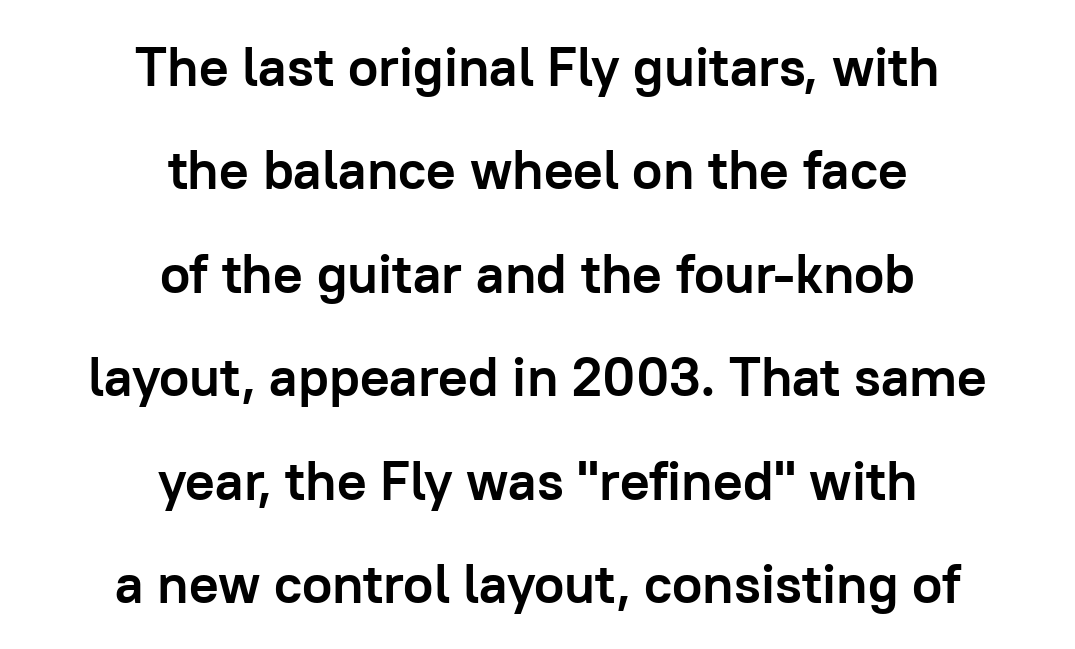
A roman cut, with each character standing at attention. The text block is weighted toward neither margin, spreading evenly from the middle. Here the glyphs are tracked normally, forming tight word shapes. Think of a printed novel: that variable character pitch is what you see here. The designer went with a sans here, leaving each stem footless.
